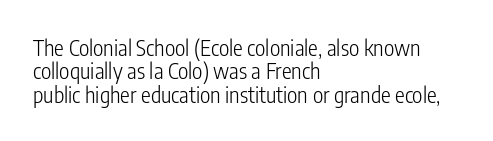
{"italic": "no", "bold": "no", "underline": "no", "align": "left", "line_spacing": "tight", "line_spacing_ratio": 1.06, "letter_spacing": "normal", "letter_spacing_em": 0.0, "glyph_px": 22}
